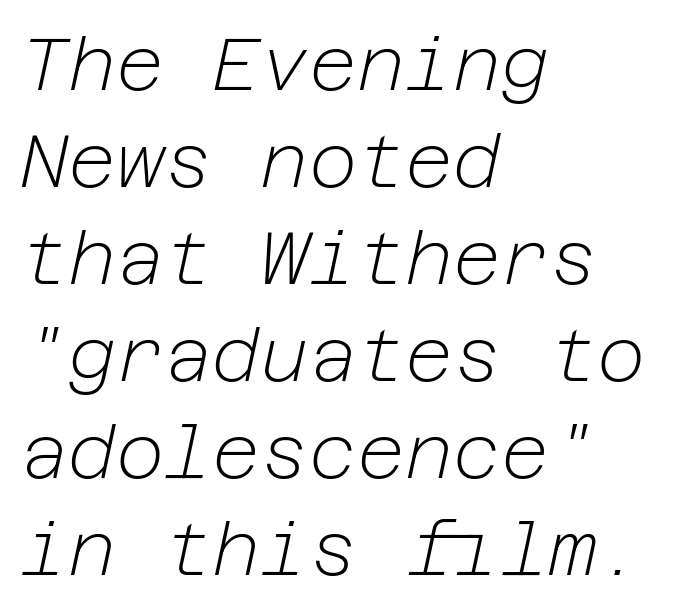
{"italic": "yes", "lean": "right", "slant_degrees": 12, "bold": "no", "weight": "light", "width": "normal", "stroke_contrast": "low", "x_height": "medium", "underline": "no", "align": "left", "line_spacing": "normal", "line_spacing_ratio": 1.31, "letter_spacing": "normal", "letter_spacing_em": 0.0, "glyph_px": 74}
